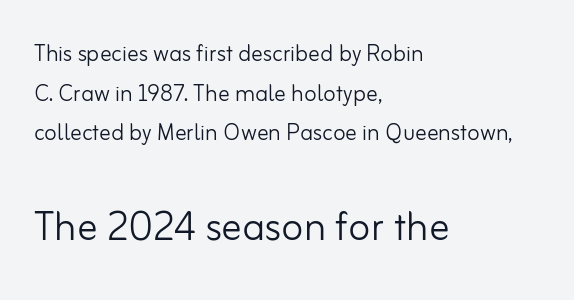
The image shows 51 px light sans-serif type, upright; set left-aligned, normal line spacing (1.37x), normal letter spacing, not underlined; the second (bottom) block is 1.76x larger; low stroke contrast and a small x-height.
